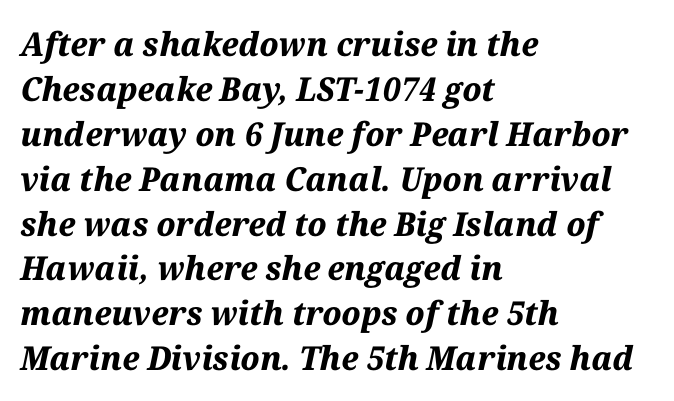
Q: Is the text bold? A: Yes.
Q: Is the text italic (slanted)? A: Yes, it leans right by about 12 degrees.
Q: Is the text underlined? A: No.
Q: How is the paragraph aligned? A: Left-aligned.
Q: Is the spacing between letters normal or unusually wide? A: Normal.
Q: Is the spacing between lines tight, normal or loose? A: Normal.
Q: Width (condensed, normal, or wide)? A: Normal.
Q: Stroke contrast? A: Medium.
Q: x-height? A: Medium.
Q: Monospaced? A: No.
